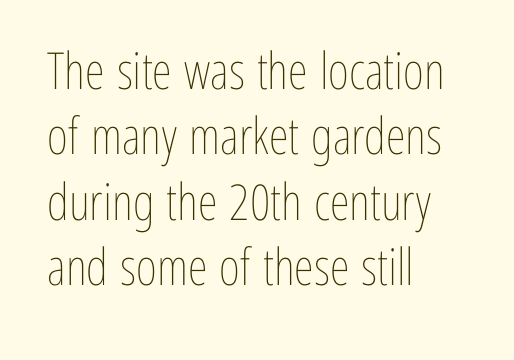
The image shows 51 px thin, condensed type, upright; set left-aligned, normal line spacing (1.28x), normal letter spacing, not underlined; low stroke contrast and a medium x-height.
